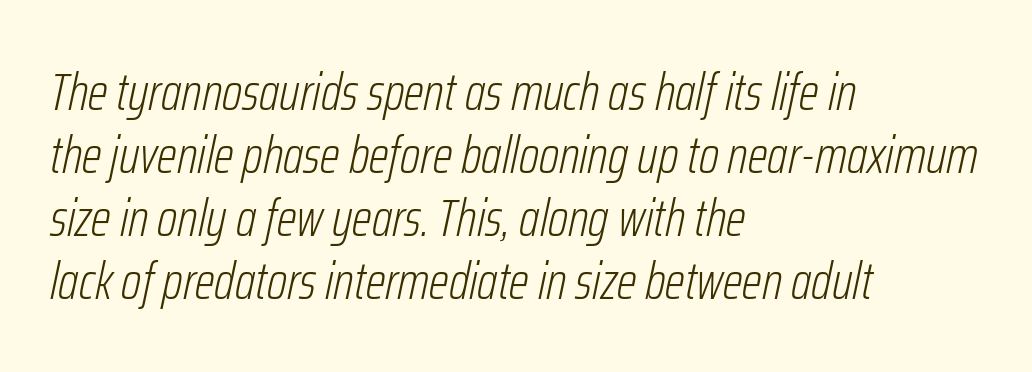
{"italic": "yes", "lean": "right", "slant_degrees": 12, "bold": "no", "weight": "light", "width": "condensed", "stroke_contrast": "low", "x_height": "medium", "monospaced": "no", "underline": "no", "align": "left", "line_spacing_ratio": 1.21, "letter_spacing": "normal", "letter_spacing_em": 0.0, "glyph_px": 52}
